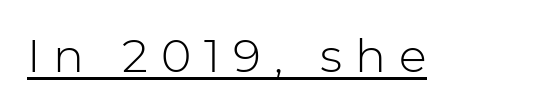
The image shows 46 px light sans-serif type, upright; set unusually wide letter spacing (+0.28 em), underlined; low stroke contrast and a medium x-height.
